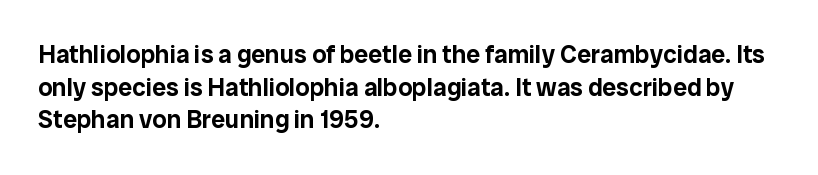
{"italic": "no", "underline": "no", "align": "left", "line_spacing": "normal", "line_spacing_ratio": 1.31, "letter_spacing": "normal", "letter_spacing_em": 0.0, "glyph_px": 25}
